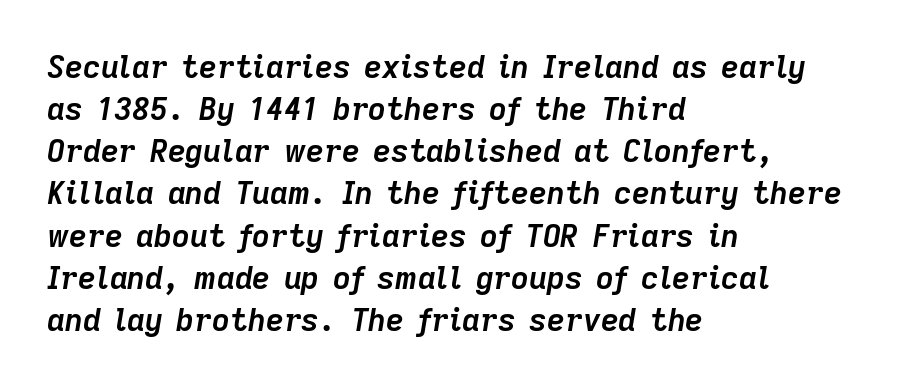
The image shows 31 px semibold type, italic (leaning right); set left-aligned, normal line spacing (1.36x), normal letter spacing, not underlined; low stroke contrast and a medium x-height.
